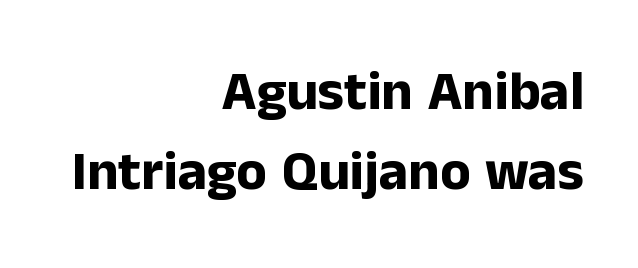
The image shows 56 px bold sans-serif type, upright; set right-aligned, normal line spacing (1.43x), normal letter spacing, not underlined; low stroke contrast and a medium x-height.
